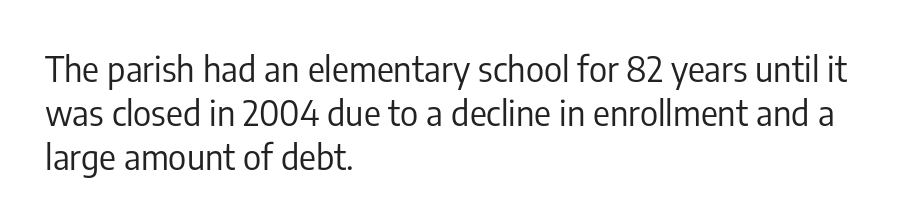
Q: Is the text bold? A: No.
Q: Is the text italic (slanted)? A: No, it is upright.
Q: Is the typeface a serif or a sans-serif typeface? A: Sans-serif.
Q: Is the text underlined? A: No.
Q: How is the paragraph aligned? A: Left-aligned.
Q: Is the spacing between letters normal or unusually wide? A: Normal.
Q: Is the spacing between lines tight, normal or loose? A: Normal.
Q: Width (condensed, normal, or wide)? A: Condensed.
Q: Stroke contrast? A: Low.
Q: x-height? A: Medium.
Q: Monospaced? A: No.
